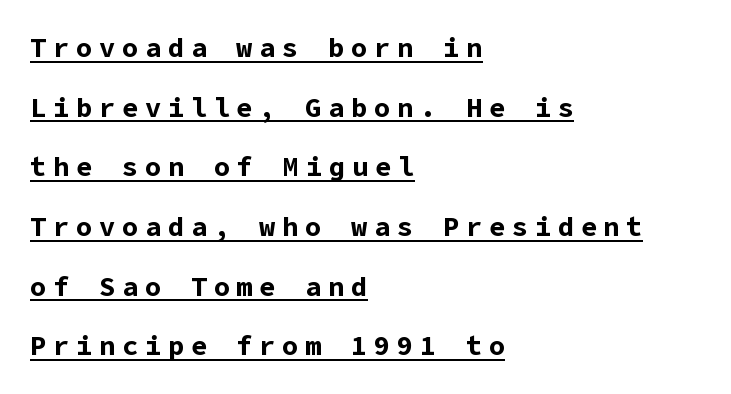
The image shows 27 px bold type, upright; set left-aligned, loose line spacing (2.21x), unusually wide letter spacing (+0.25 em), underlined.
